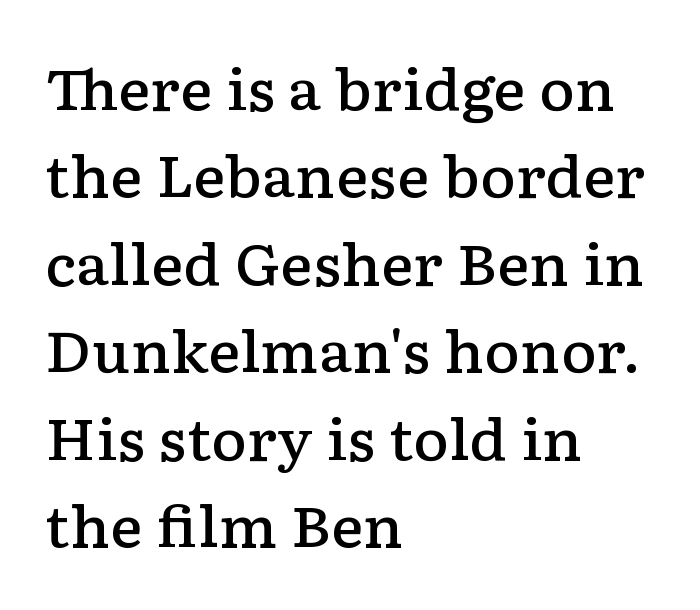
The image shows 55 px semibold, wide serif type, upright; set left-aligned, normal line spacing (1.59x), normal letter spacing, not underlined; low stroke contrast and a medium x-height.
